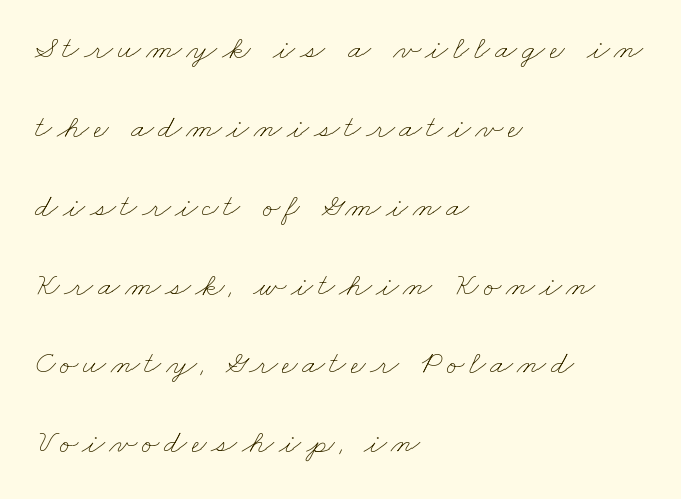
The image shows 33 px thin, wide type; set left-aligned, loose line spacing (2.39x), not underlined; low stroke contrast and a small x-height.
